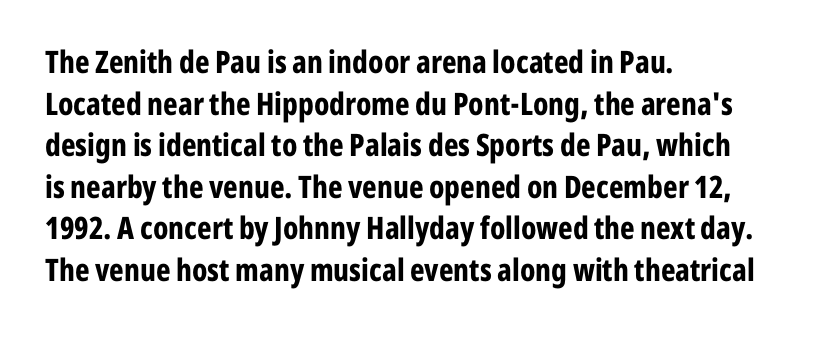
Q: Is the text bold? A: Yes.
Q: Is the text italic (slanted)? A: No, it is upright.
Q: Is the typeface a serif or a sans-serif typeface? A: Sans-serif.
Q: Is the text underlined? A: No.
Q: How is the paragraph aligned? A: Left-aligned.
Q: Is the spacing between letters normal or unusually wide? A: Normal.
Q: Is the spacing between lines tight, normal or loose? A: Normal.
Q: Width (condensed, normal, or wide)? A: Condensed.
Q: Stroke contrast? A: Low.
Q: x-height? A: Medium.
Q: Monospaced? A: No.
